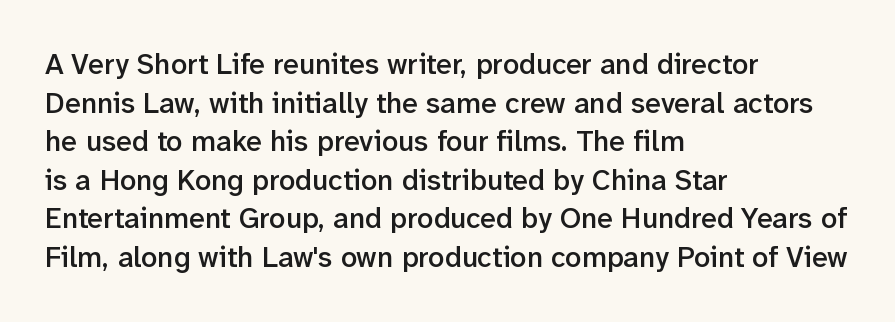
The image shows 29 px semibold sans-serif type, upright; set left-aligned, normal line spacing (1.33x), normal letter spacing, not underlined; low stroke contrast and a medium x-height.
